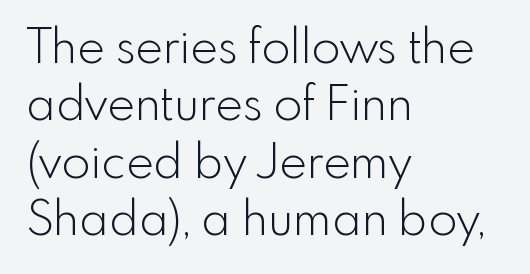
A classic flush-left, rag-right setting is used for this passage. The typeface chosen for these lines omits serifs. Honestly, the letter spacing is just normal — you wouldn't notice it. Note the varied advance widths — an 'i' is clearly narrower than an 'm'.
